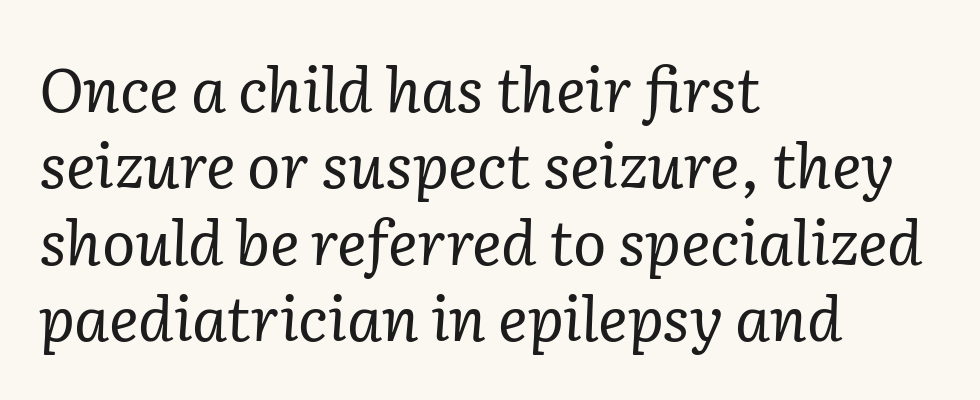
{"serif": "yes", "italic": "yes", "lean": "right", "slant_degrees": 2, "bold": "no", "weight": "regular", "width": "normal", "stroke_contrast": "low", "x_height": "medium", "monospaced": "no", "underline": "no", "align": "left", "line_spacing_ratio": 1.23, "letter_spacing": "normal", "letter_spacing_em": 0.0, "glyph_px": 62}
